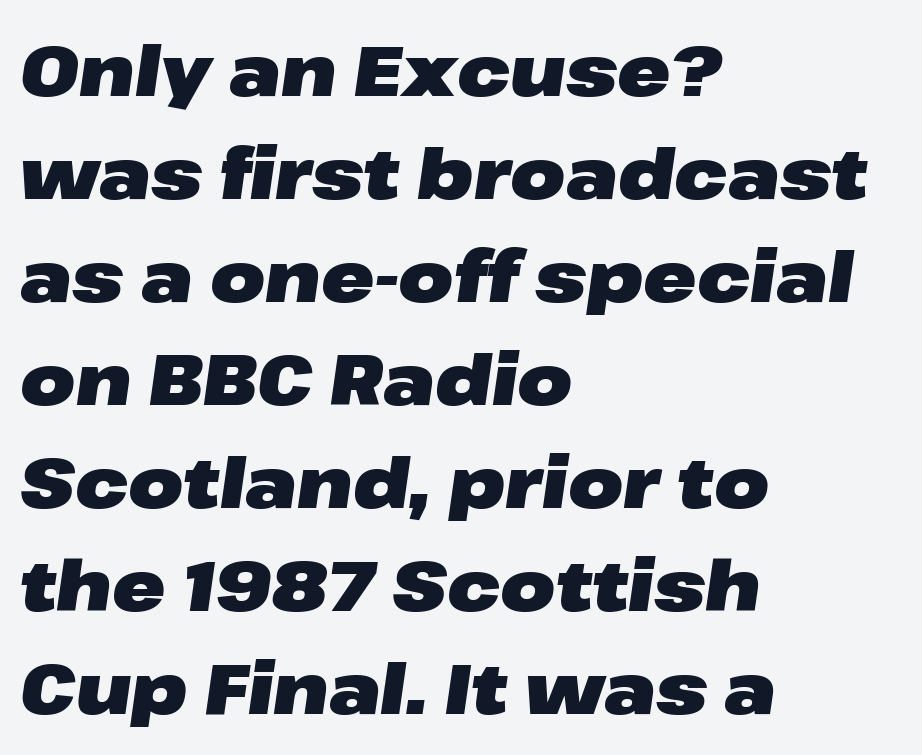
{"italic": "yes", "lean": "right", "slant_degrees": 8, "bold": "yes", "weight": "heavy", "width": "wide", "stroke_contrast": "low", "x_height": "medium", "monospaced": "no", "underline": "no", "align": "left", "line_spacing": "normal", "line_spacing_ratio": 1.45, "letter_spacing": "normal", "letter_spacing_em": 0.0, "glyph_px": 71}
